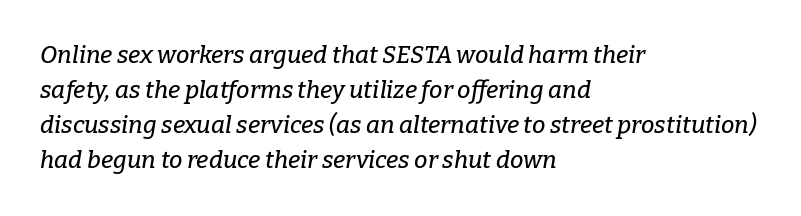
These lines keep a tight, regular rhythm from letter to letter. Casual observation: everything's shoved over to the left. Rule under the text: the space is simply empty. The passage shown leans; its letterforms are oblique. Quick note: interline space is typical.
